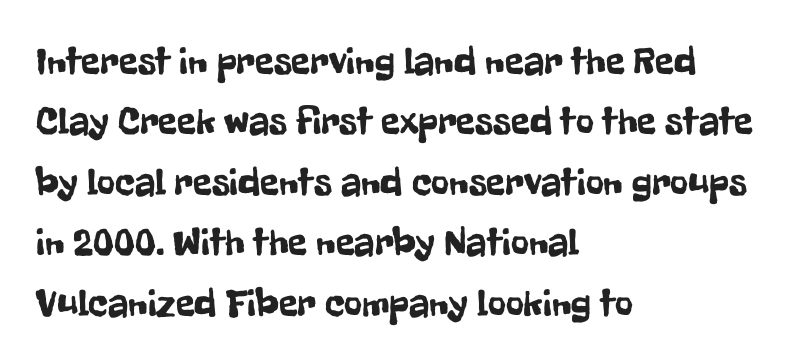
Does the type have serifs? No, each stem ends abruptly. Compared with a centered layout, this one pins lines to the left instead. Interline gaps are of average width in this sample. Does extra space separate the letters? No, they use regular spacing.
